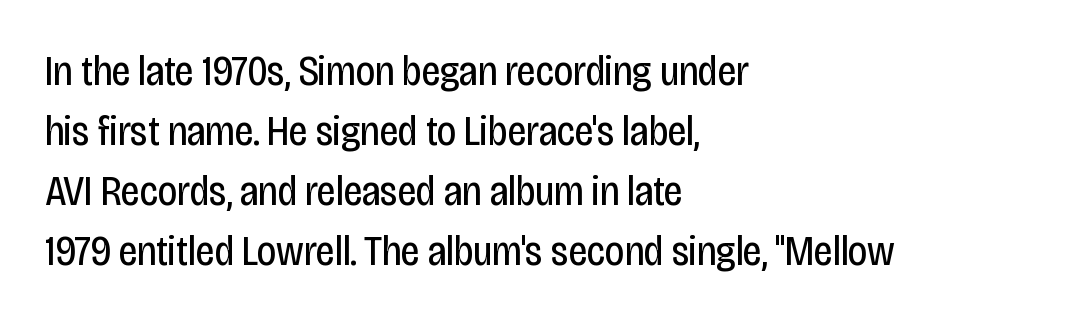
Q: Is the text bold? A: No.
Q: Is the text italic (slanted)? A: No, it is upright.
Q: Is the typeface a serif or a sans-serif typeface? A: Sans-serif.
Q: Is the text underlined? A: No.
Q: How is the paragraph aligned? A: Left-aligned.
Q: Is the spacing between letters normal or unusually wide? A: Normal.
Q: Is the spacing between lines tight, normal or loose? A: Normal.
Q: Width (condensed, normal, or wide)? A: Condensed.
Q: Stroke contrast? A: Low.
Q: x-height? A: Large.
Q: Monospaced? A: No.
